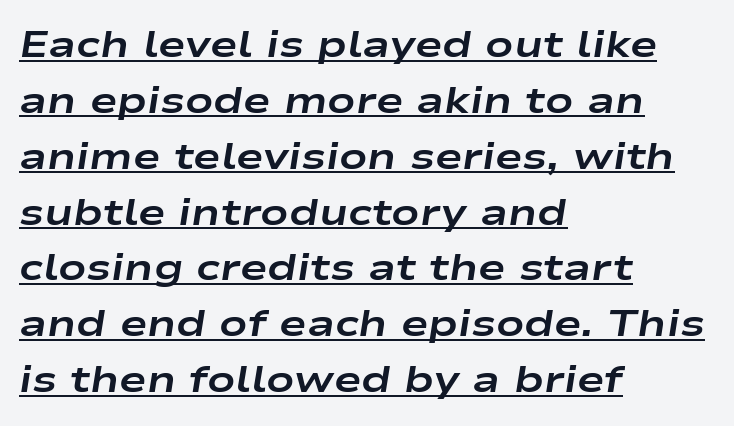
The image shows 37 px bold, wide type, italic (leaning right); set left-aligned, normal line spacing (1.51x), normal letter spacing, underlined; low stroke contrast and a medium x-height.
